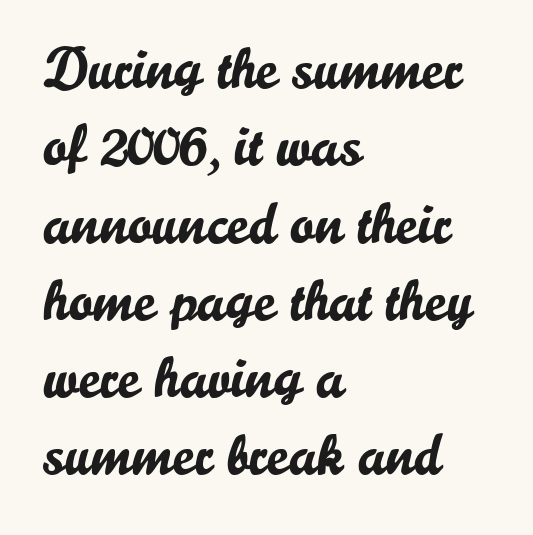
{"serif": "no", "width": "normal", "stroke_contrast": "low", "x_height": "small", "monospaced": "no", "underline": "no", "align": "left", "line_spacing": "normal", "line_spacing_ratio": 1.31, "letter_spacing": "normal", "letter_spacing_em": 0.0, "glyph_px": 59}
